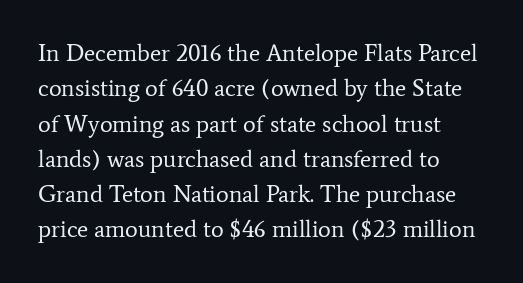
{"italic": "no", "bold": "no", "underline": "no", "align": "left", "line_spacing": "normal", "line_spacing_ratio": 1.47, "letter_spacing": "normal", "letter_spacing_em": 0.0, "glyph_px": 24}
